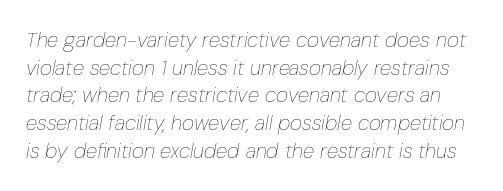
{"italic": "yes", "lean": "right", "slant_degrees": 10, "bold": "no", "underline": "no", "line_spacing": "normal", "line_spacing_ratio": 1.32, "letter_spacing": "normal", "letter_spacing_em": 0.0, "glyph_px": 21}
